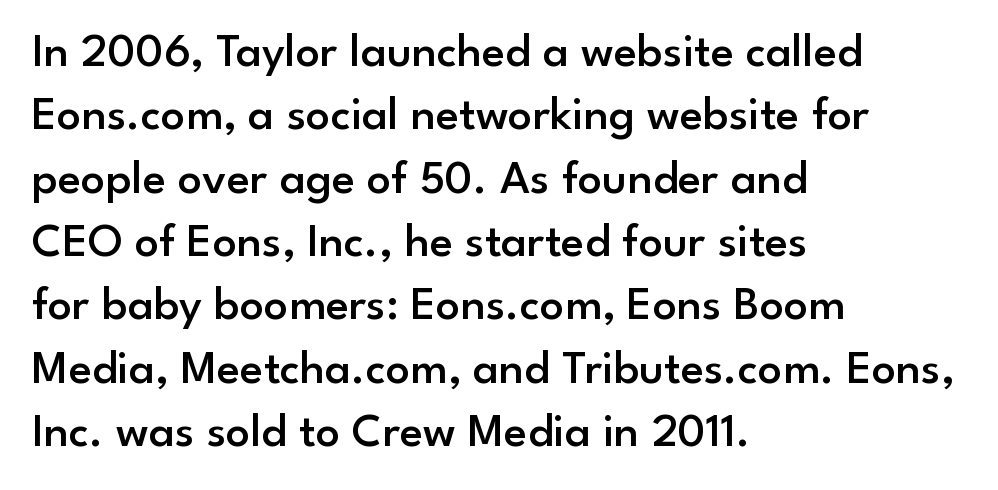
Q: Is the text bold? A: Semi-bold.
Q: Is the text italic (slanted)? A: No, it is upright.
Q: Is the typeface a serif or a sans-serif typeface? A: Sans-serif.
Q: Is the text underlined? A: No.
Q: How is the paragraph aligned? A: Left-aligned.
Q: Is the spacing between letters normal or unusually wide? A: Normal.
Q: Is the spacing between lines tight, normal or loose? A: Normal.
Q: Width (condensed, normal, or wide)? A: Normal.
Q: Stroke contrast? A: Low.
Q: x-height? A: Small.
Q: Monospaced? A: No.
